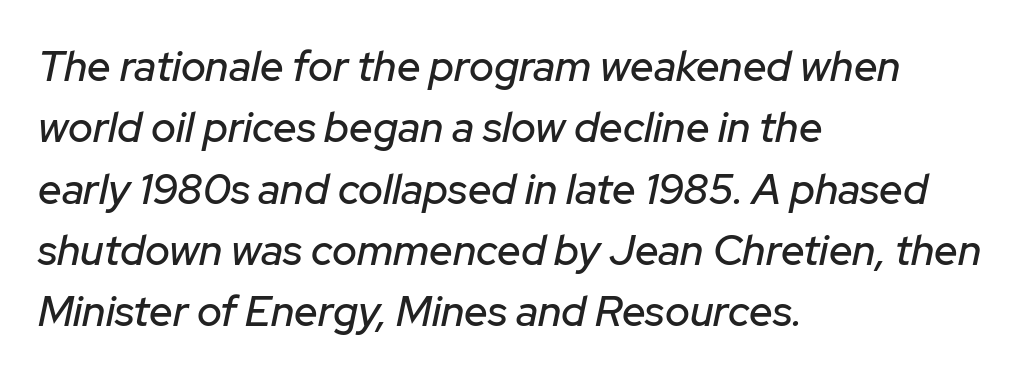
The image shows 42 px text type, italic (leaning right); set left-aligned, normal line spacing (1.46x), normal letter spacing, not underlined; low stroke contrast and a medium x-height.
